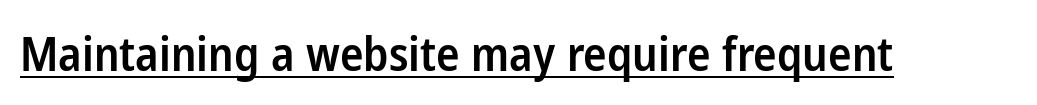
The image shows 47 px semibold, condensed sans-serif type, upright; set normal letter spacing, underlined; low stroke contrast and a medium x-height.
